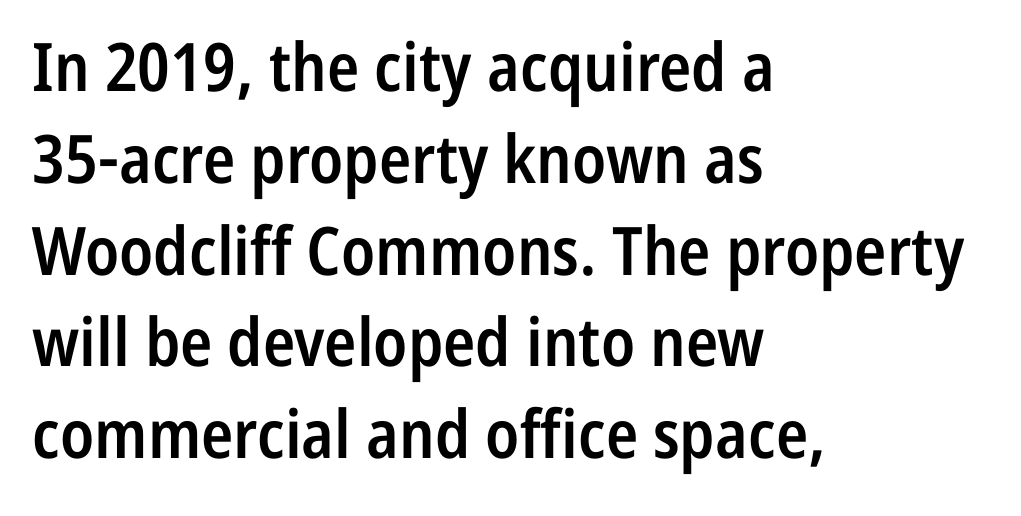
Classification — sans serif. Layout note: lines flush left. The zone under the glyphs is completely vacant. The specimen reads as upright at a glance. Look at the stroke-to-counter ratio: somewhat heavy, a semibold.
